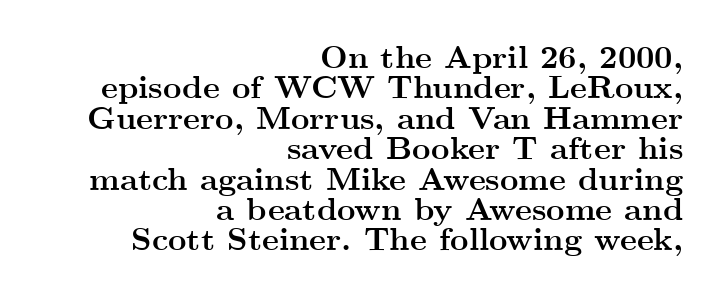
You can tell it's not italic because the verticals are truly vertical. There is no visible air inserted between adjacent glyphs. Looks like regular typesetting: each glyph gets only the width it needs. The setting favours the right margin, as signatures and pull-quotes sometimes do. This rendering employs a face with finishing strokes, i.e., a serif. Plain, unruled lines of type.
